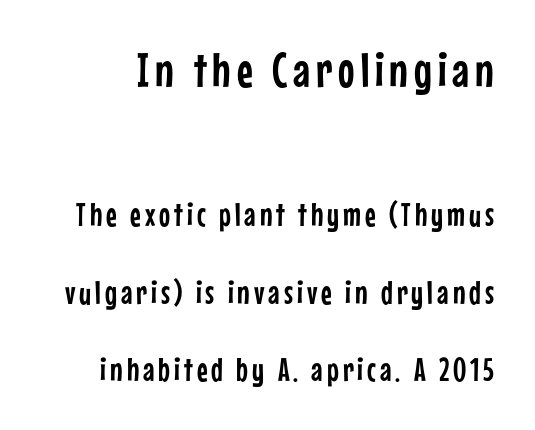
Stroke terminals: plain, sans-serif. The specimen omits any rule beneath the text block's lines. The letters advance in unequal steps, a hallmark of proportional type. The block sitting higher on the canvas is the one with enlarged characters. Whoever set this chose breathing room over compactness in the vertical rhythm. A typesetter would mark this as roman, not italic.
